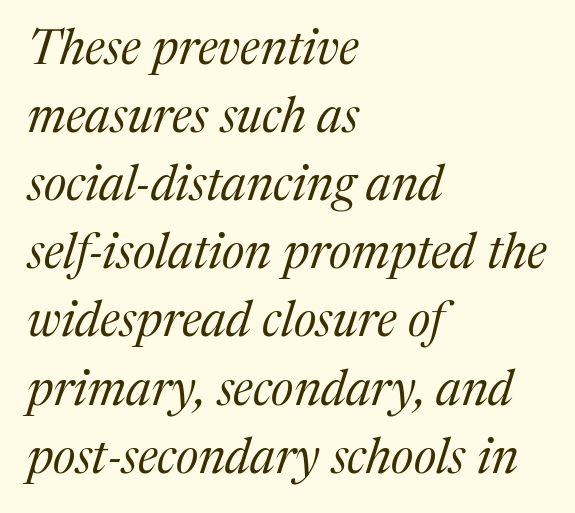
Q: Is the text bold? A: No.
Q: Is the text italic (slanted)? A: Yes, it leans right by about 17 degrees.
Q: Is the typeface a serif or a sans-serif typeface? A: Serif.
Q: Is the text underlined? A: No.
Q: How is the paragraph aligned? A: Left-aligned.
Q: Is the spacing between letters normal or unusually wide? A: Normal.
Q: Is the spacing between lines tight, normal or loose? A: Normal.
Q: Width (condensed, normal, or wide)? A: Normal.
Q: Stroke contrast? A: Medium.
Q: x-height? A: Medium.
Q: Monospaced? A: No.
